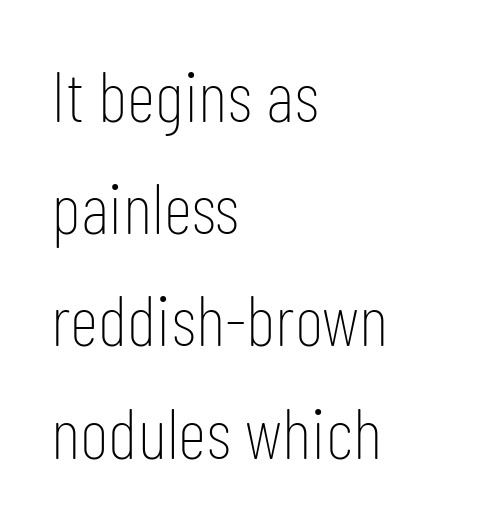
The image shows 71 px thin, condensed sans-serif type, upright; set left-aligned, normal line spacing (1.58x), normal letter spacing, not underlined; low stroke contrast and a medium x-height.
